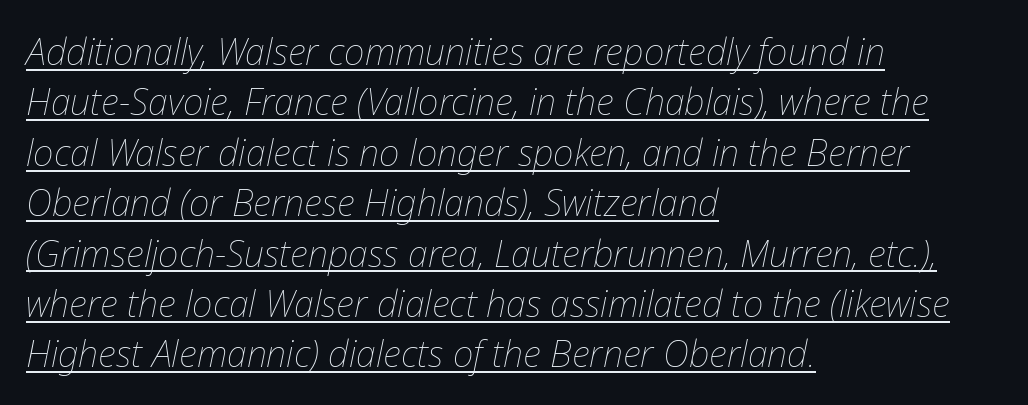
The image shows 36 px thin type, italic (leaning right); set left-aligned, normal line spacing (1.4x), normal letter spacing, underlined; low stroke contrast and a medium x-height.
